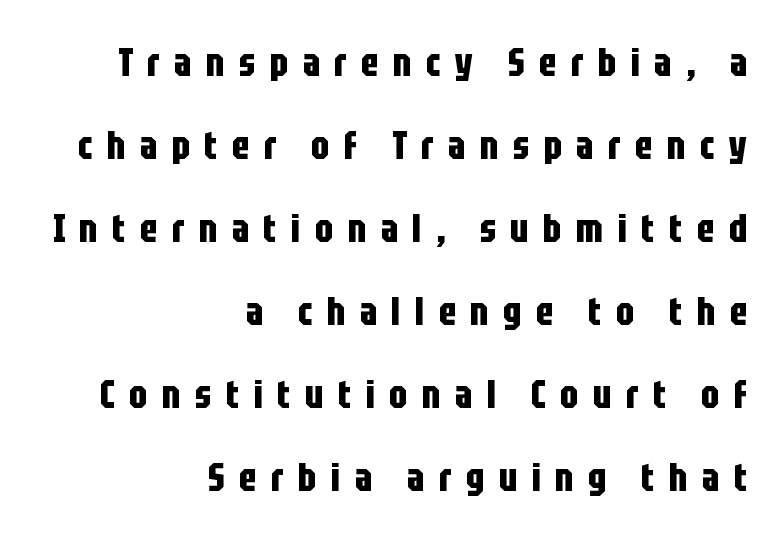
Q: Is the text bold? A: Yes.
Q: Is the text italic (slanted)? A: No, it is upright.
Q: Is the typeface a serif or a sans-serif typeface? A: Sans-serif.
Q: Is the text underlined? A: No.
Q: How is the paragraph aligned? A: Right-aligned.
Q: Is the spacing between letters normal or unusually wide? A: Unusually wide.
Q: Is the spacing between lines tight, normal or loose? A: Loose.
Q: Width (condensed, normal, or wide)? A: Condensed.
Q: Stroke contrast? A: Low.
Q: x-height? A: Large.
Q: Monospaced? A: No.
